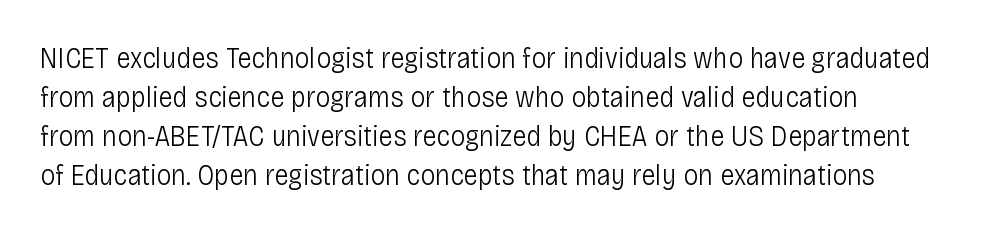
{"serif": "no", "italic": "no", "bold": "no", "weight": "light", "width": "condensed", "stroke_contrast": "low", "x_height": "large", "monospaced": "no", "underline": "no", "align": "left", "line_spacing": "normal", "line_spacing_ratio": 1.3, "letter_spacing": "normal", "letter_spacing_em": 0.0, "glyph_px": 30}
